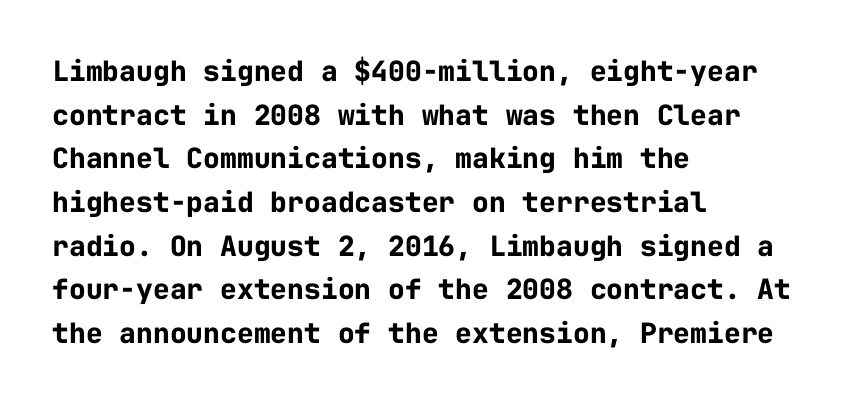
Q: Is the text bold? A: Yes.
Q: Is the text italic (slanted)? A: No, it is upright.
Q: Is the typeface a serif or a sans-serif typeface? A: Sans-serif.
Q: Is the text underlined? A: No.
Q: How is the paragraph aligned? A: Left-aligned.
Q: Is the spacing between letters normal or unusually wide? A: Normal.
Q: Is the spacing between lines tight, normal or loose? A: Normal.
Q: Width (condensed, normal, or wide)? A: Normal.
Q: Stroke contrast? A: Low.
Q: x-height? A: Medium.
Q: Monospaced? A: Yes.
